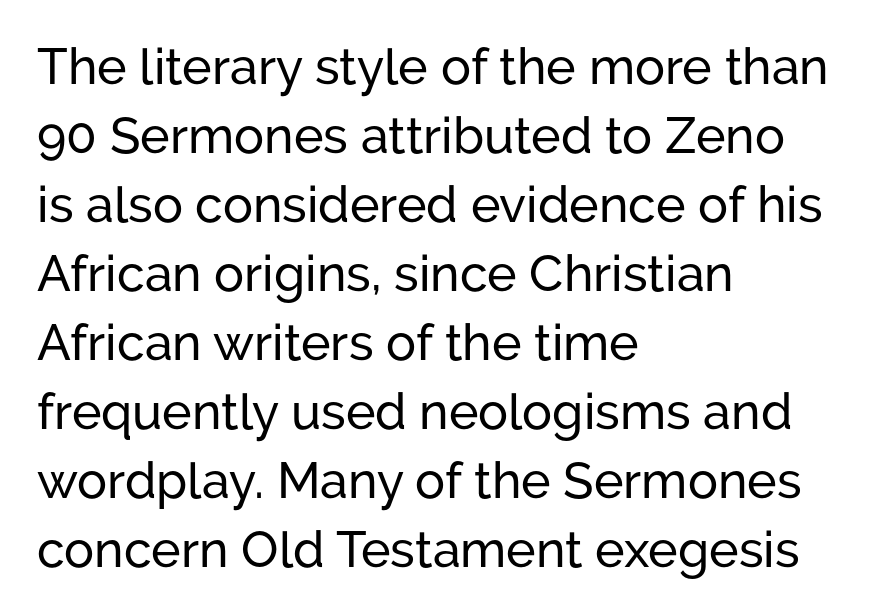
The image shows 50 px sans-serif type, upright; set left-aligned, normal line spacing (1.38x), normal letter spacing, not underlined; low stroke contrast and a medium x-height.
